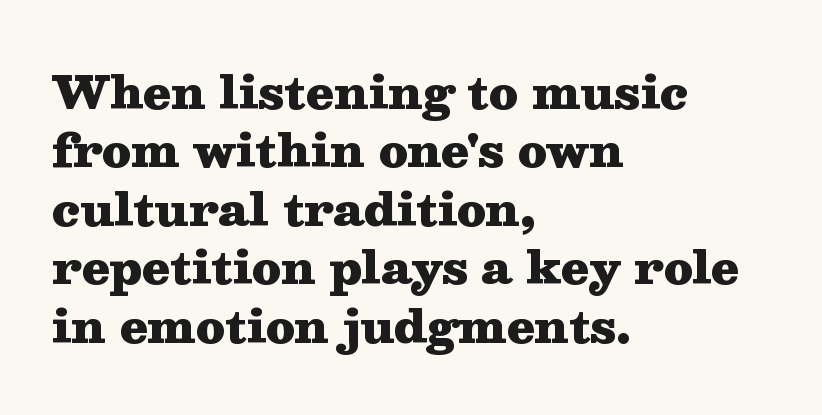
The image shows 45 px heavy, wide serif type, upright; set left-aligned, normal line spacing (1.3x), normal letter spacing, not underlined; medium stroke contrast and a medium x-height.
